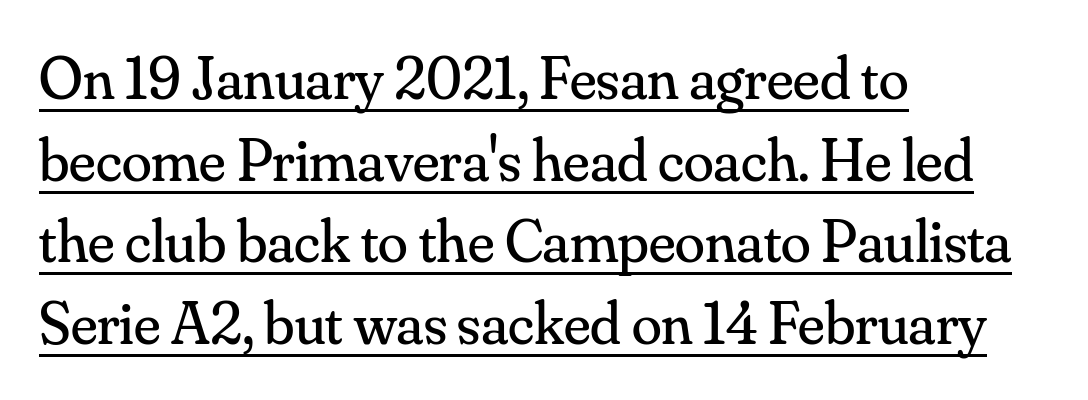
The image shows 61 px regular-weight serif type, upright; set left-aligned, normal line spacing (1.34x), normal letter spacing, underlined; medium stroke contrast and a small x-height.
